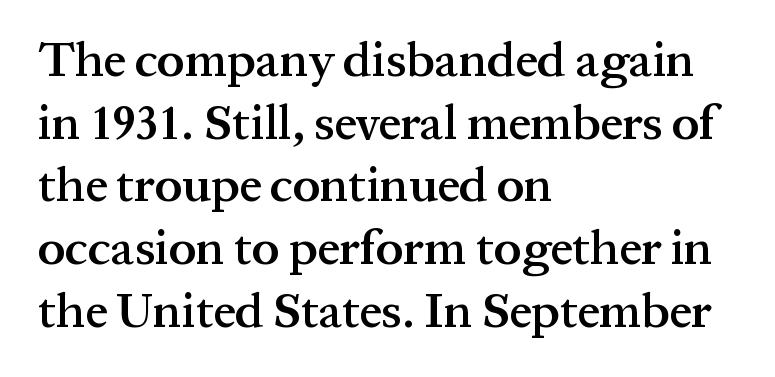
The image shows 49 px semibold serif type, upright; set left-aligned, normal line spacing (1.28x), normal letter spacing, not underlined; medium stroke contrast and a medium x-height.
